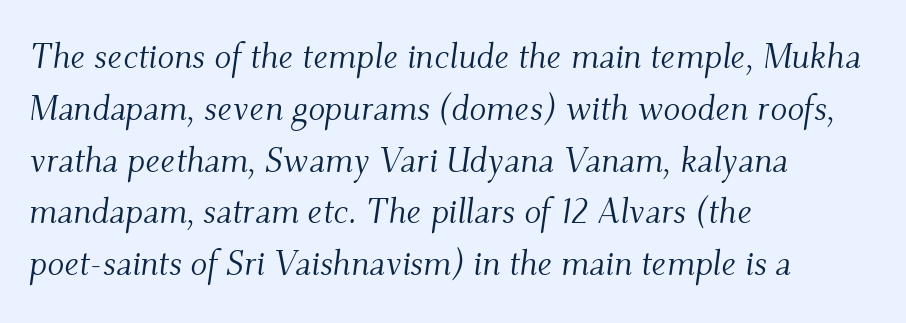
{"serif": "yes", "italic": "yes", "lean": "right", "slant_degrees": 9, "bold": "no", "weight": "light", "width": "normal", "stroke_contrast": "medium", "x_height": "small", "monospaced": "no", "underline": "no", "align": "left", "line_spacing": "normal", "line_spacing_ratio": 1.48, "letter_spacing": "normal", "letter_spacing_em": 0.0, "glyph_px": 35}
